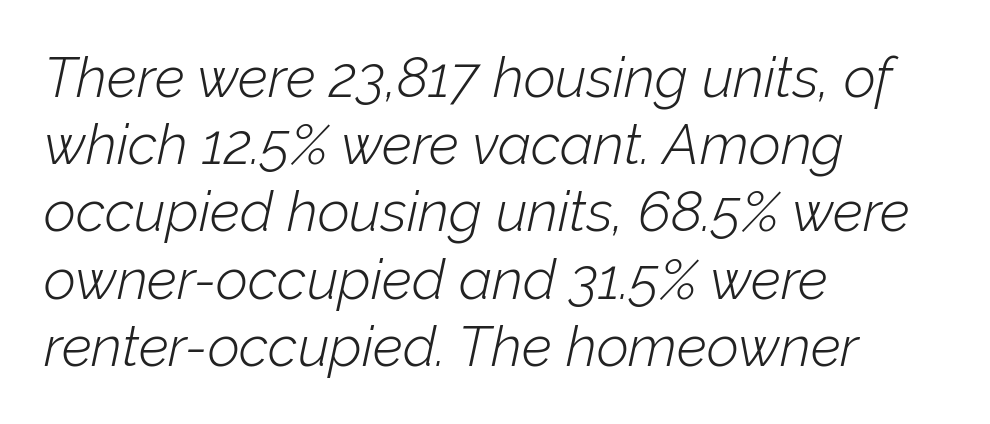
The image shows 56 px light type, italic (leaning right); set left-aligned, line spacing 1.2x, normal letter spacing, not underlined; low stroke contrast and a medium x-height.
